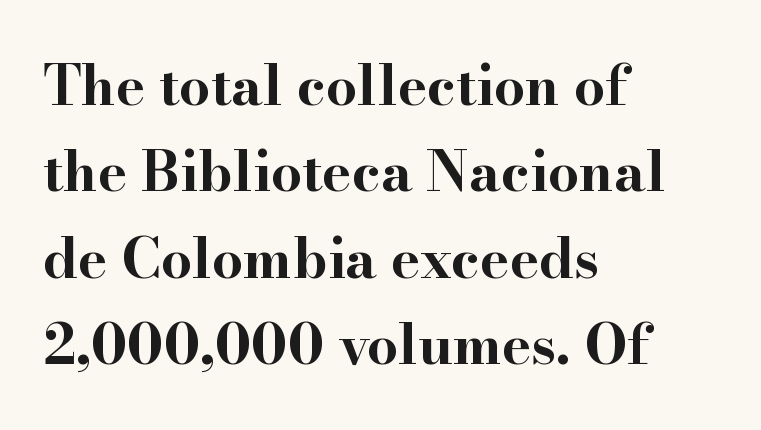
{"serif": "yes", "italic": "no", "bold": "yes", "weight": "bold", "width": "wide", "stroke_contrast": "high", "x_height": "small", "monospaced": "no", "underline": "no", "align": "left", "line_spacing": "normal", "line_spacing_ratio": 1.57, "letter_spacing": "normal", "letter_spacing_em": 0.0, "glyph_px": 55}
